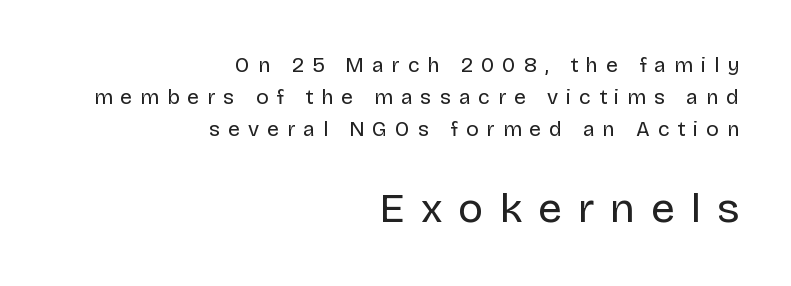
Proportional: the letters do not fall into vertical columns. This block has exactly the height ordinary leading produces. Posture: vertical. Characters follow at a spacing far wider than the type designer built in. Typeset ragged left — the right edge is the straight one.
